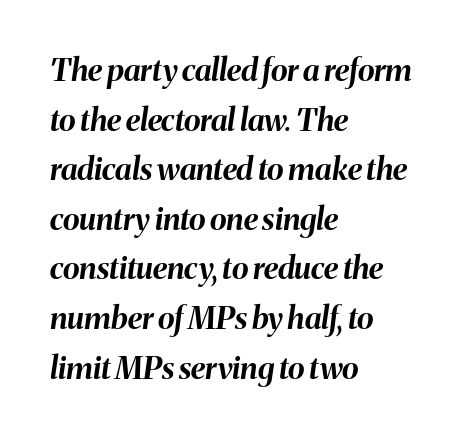
The gaps between neighbouring characters are ordinary and unremarkable. This sample has the flowing, uneven cadence of proportional lettering. Has an underline been added? It has not. Stroke thickness is high; the sample reads as a true bold. The rows are spaced the way most documents space them. Line beginnings align vertically; line endings do not.
